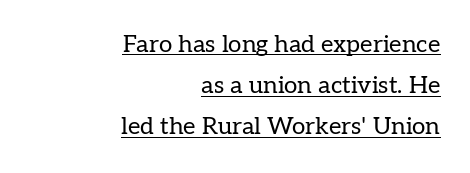
Q: Is the text bold? A: No.
Q: Is the text italic (slanted)? A: No, it is upright.
Q: Is the text underlined? A: Yes.
Q: How is the paragraph aligned? A: Right-aligned.
Q: Is the spacing between letters normal or unusually wide? A: Normal.
